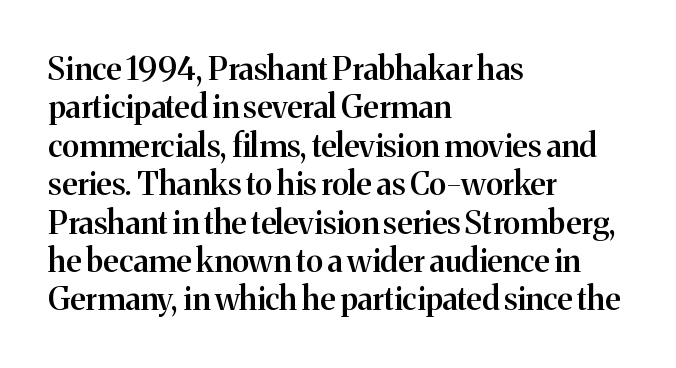
{"serif": "yes", "italic": "no", "bold": "semi", "weight": "semibold", "width": "normal", "stroke_contrast": "medium", "x_height": "medium", "monospaced": "no", "underline": "no", "align": "left", "line_spacing_ratio": 1.2, "letter_spacing": "normal", "letter_spacing_em": 0.0, "glyph_px": 32}
